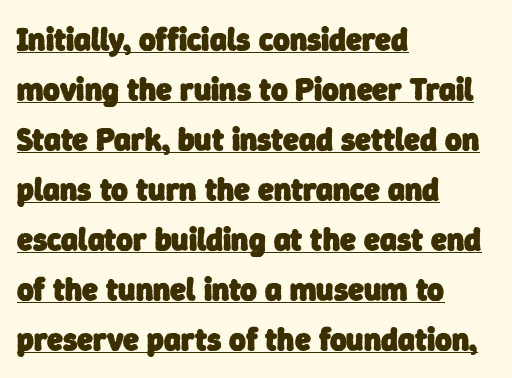
{"serif": "no", "bold": "yes", "weight": "heavy", "width": "normal", "stroke_contrast": "low", "x_height": "medium", "monospaced": "no", "underline": "yes", "align": "left", "line_spacing": "normal", "line_spacing_ratio": 1.56, "letter_spacing": "normal", "letter_spacing_em": 0.0, "glyph_px": 32}
